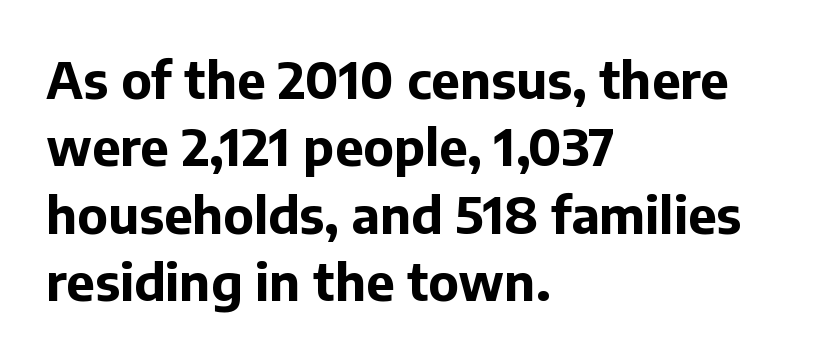
The image shows 51 px bold sans-serif type, upright; set left-aligned, normal line spacing (1.32x), normal letter spacing, not underlined; low stroke contrast and a medium x-height.
